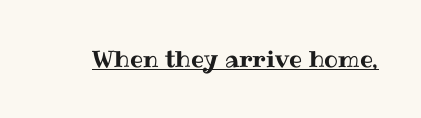
Q: Is the text italic (slanted)? A: No, it is upright.
Q: Is the text underlined? A: Yes.
Q: Is the spacing between letters normal or unusually wide? A: Normal.
